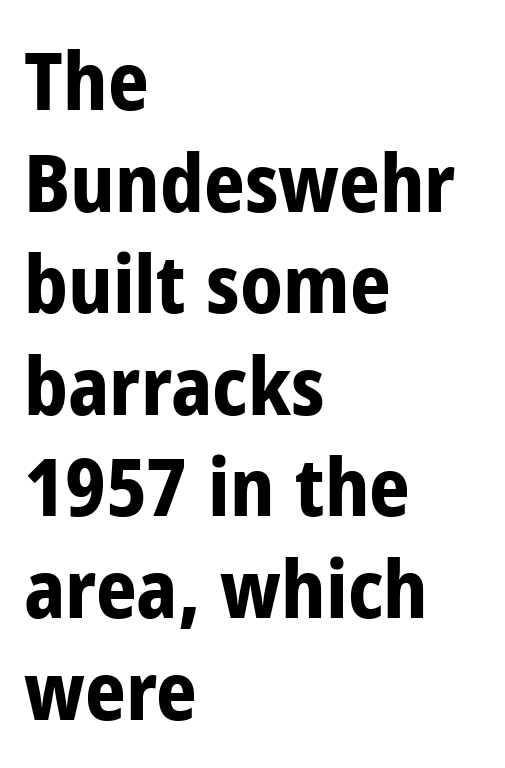
This is heavy type, rendered in bold. Varying glyph widths throughout — classic text-font behaviour. Underlining? Definitely not there. Notice how the passage keeps a crisp vertical edge on the left only. The lettering stays uniformly vertical, giving the passage a roman look.
